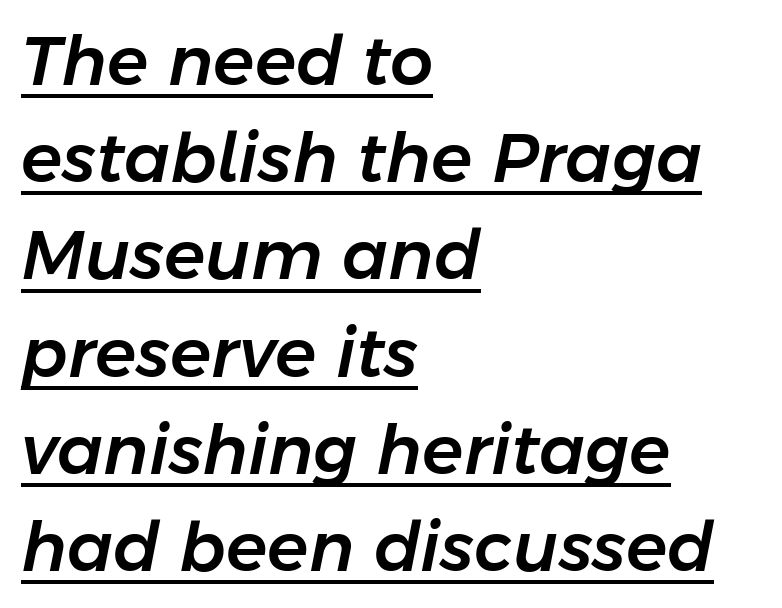
The image shows 68 px text type, italic (leaning right); set left-aligned, normal line spacing (1.43x), normal letter spacing, underlined; low stroke contrast and a medium x-height.
